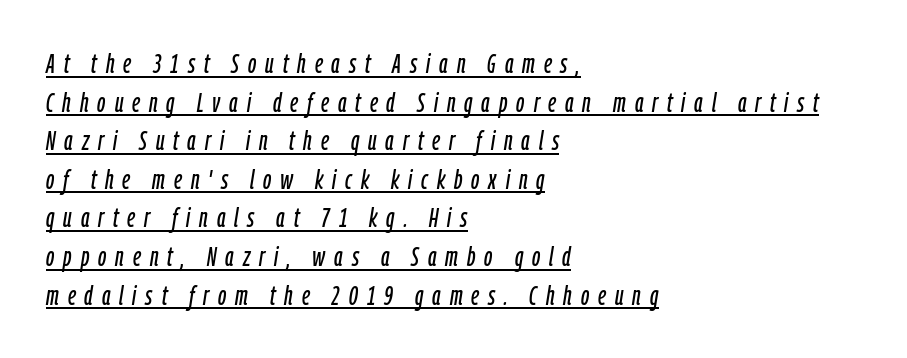
{"italic": "yes", "lean": "right", "slant_degrees": 9, "underline": "yes", "align": "left", "line_spacing": "normal", "line_spacing_ratio": 1.43, "letter_spacing": "wide", "letter_spacing_em": 0.33, "glyph_px": 27}
